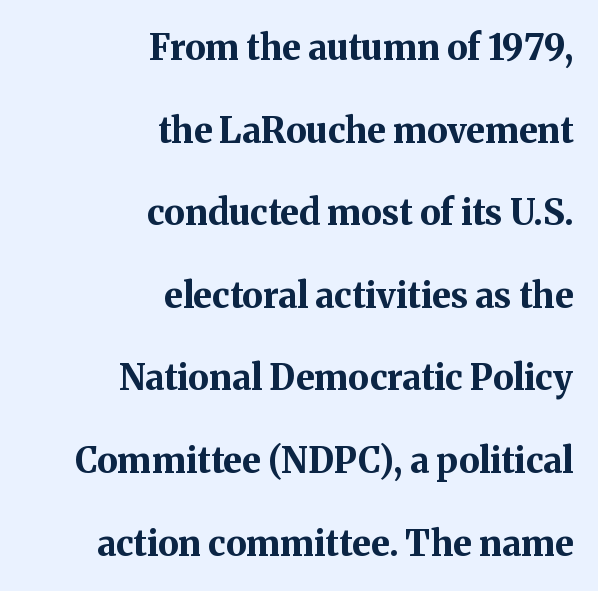
The sample has been set heavy, in full bold. Has an underline been added? It has not. These lines are rendered in a variable-pitch font. Italic? Not at all — the glyphs are vertical.
